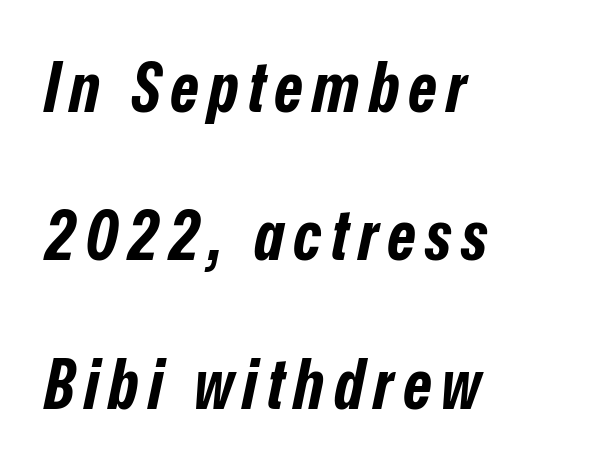
Q: Is the text bold? A: Yes.
Q: Is the text italic (slanted)? A: Yes, it leans right by about 12 degrees.
Q: Is the text underlined? A: No.
Q: How is the paragraph aligned? A: Left-aligned.
Q: Is the spacing between lines tight, normal or loose? A: Loose.
Q: Width (condensed, normal, or wide)? A: Condensed.
Q: Stroke contrast? A: Low.
Q: x-height? A: Medium.
Q: Monospaced? A: No.
